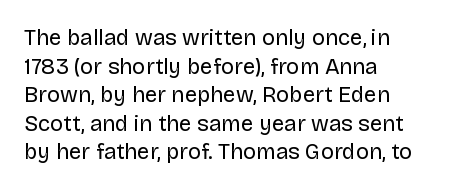
Check the space under the baseline: it is left empty. Characters follow at the spacing the type designer built in. These glyphs show unthickened strokes, regular width or finer. This is the regular roman posture of the typeface. A typesetter would call this leading conventional body-copy spacing. The compositor pushed each line to the left boundary.
